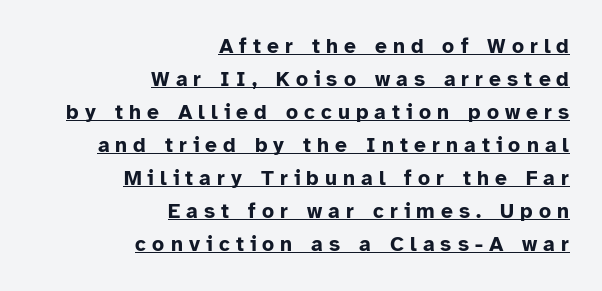
The image shows 21 px bold type, upright; set right-aligned, normal line spacing (1.57x), unusually wide letter spacing (+0.29 em), underlined.
